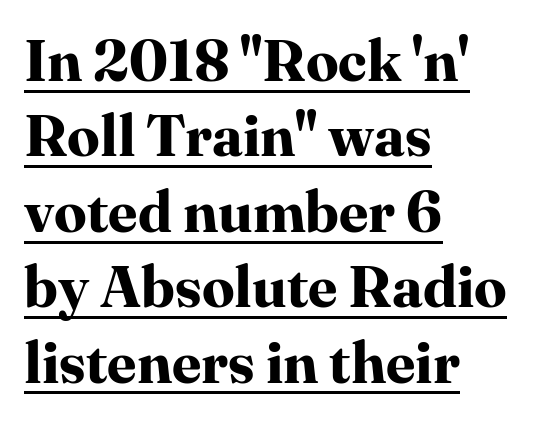
Q: Is the text bold? A: Yes.
Q: Is the text italic (slanted)? A: No, it is upright.
Q: Is the typeface a serif or a sans-serif typeface? A: Serif.
Q: Is the text underlined? A: Yes.
Q: How is the paragraph aligned? A: Left-aligned.
Q: Is the spacing between letters normal or unusually wide? A: Normal.
Q: Is the spacing between lines tight, normal or loose? A: Normal.
Q: Width (condensed, normal, or wide)? A: Normal.
Q: Stroke contrast? A: High.
Q: x-height? A: Medium.
Q: Monospaced? A: No.
